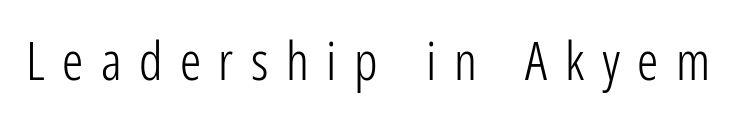
These lines have a slow, spaced-out rhythm from letter to letter. Proportional: the letters do not fall into vertical columns. The glyphs in this specimen are sans serif. Caption: face not bold, strokes unweighted. Quick note: underline off. Is there any slant? The stems are plumb.
